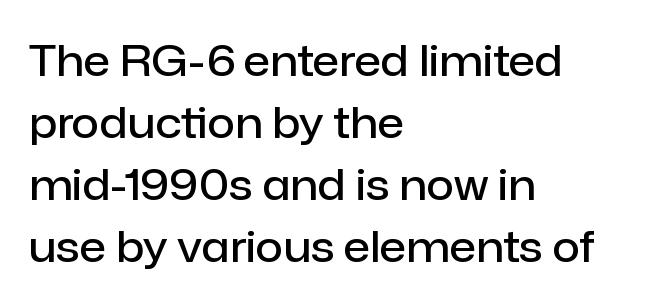
{"serif": "no", "italic": "no", "bold": "semi", "weight": "semibold", "width": "normal", "stroke_contrast": "low", "x_height": "medium", "monospaced": "no", "underline": "no", "align": "left", "line_spacing": "normal", "line_spacing_ratio": 1.44, "letter_spacing": "normal", "letter_spacing_em": 0.0, "glyph_px": 43}
